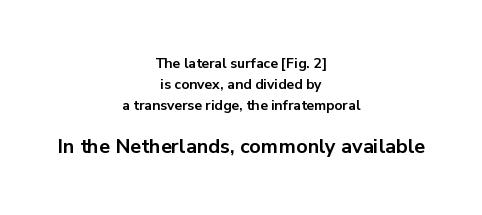
Q: Is the text bold? A: Yes.
Q: Is the text italic (slanted)? A: No, it is upright.
Q: Is the text underlined? A: No.
Q: How is the paragraph aligned? A: Centered.
Q: Is the spacing between letters normal or unusually wide? A: Normal.
Q: Is the spacing between lines tight, normal or loose? A: Normal.
Q: Which block of text is set in a larger size, the first (top) or the second (bottom)? A: The second (bottom) one.
